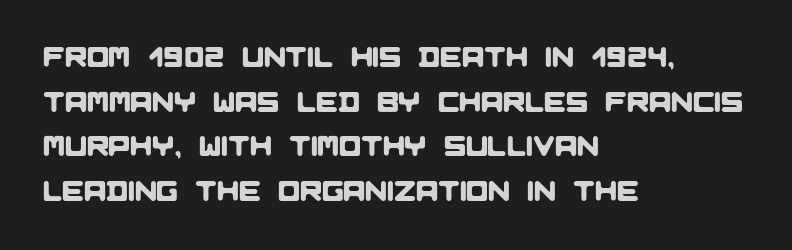
Q: Is the typeface a serif or a sans-serif typeface? A: Sans-serif.
Q: Is the text underlined? A: No.
Q: How is the paragraph aligned? A: Left-aligned.
Q: Is the spacing between letters normal or unusually wide? A: Normal.
Q: Is the spacing between lines tight, normal or loose? A: Normal.
Q: Width (condensed, normal, or wide)? A: Normal.
Q: Stroke contrast? A: Low.
Q: x-height? A: Large.
Q: Monospaced? A: No.
